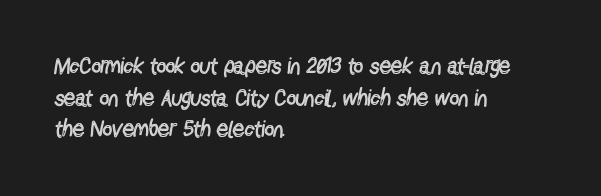
The image shows 23 px text type; set left-aligned, normal line spacing (1.38x), normal letter spacing, not underlined.
